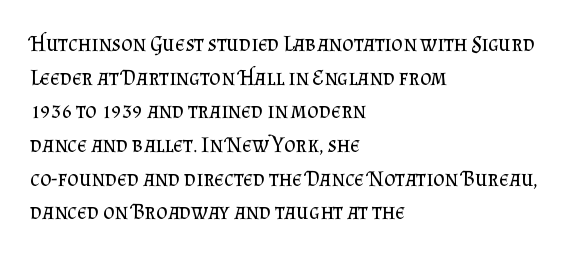
Unbolded letterforms with no extra heft. The letterforms sit shoulder to shoulder at normal distance. Line spacing here is normal. Glance below the letters and you will spot only blank space. Visually the block forms a straight wall on the left and a jagged coastline on the right.
